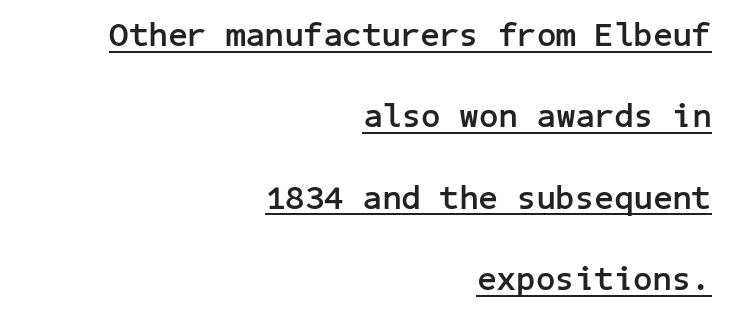
Q: Is the text bold? A: Yes.
Q: Is the text italic (slanted)? A: No, it is upright.
Q: Is the typeface a serif or a sans-serif typeface? A: Sans-serif.
Q: Is the text underlined? A: Yes.
Q: How is the paragraph aligned? A: Right-aligned.
Q: Is the spacing between letters normal or unusually wide? A: Normal.
Q: Is the spacing between lines tight, normal or loose? A: Loose.
Q: Width (condensed, normal, or wide)? A: Normal.
Q: Stroke contrast? A: Low.
Q: x-height? A: Medium.
